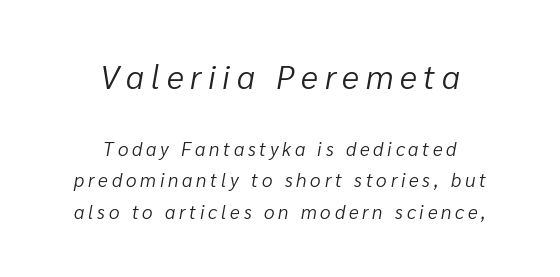
Q: Is the text bold? A: No.
Q: Is the text italic (slanted)? A: Yes, it leans right by about 10 degrees.
Q: Is the text underlined? A: No.
Q: How is the paragraph aligned? A: Centered.
Q: Is the spacing between letters normal or unusually wide? A: Unusually wide.
Q: Is the spacing between lines tight, normal or loose? A: Normal.
Q: Which block of text is set in a larger size, the first (top) or the second (bottom)? A: The first (top) one.
Q: Width (condensed, normal, or wide)? A: Normal.
Q: Stroke contrast? A: Low.
Q: x-height? A: Medium.
Q: Monospaced? A: No.
